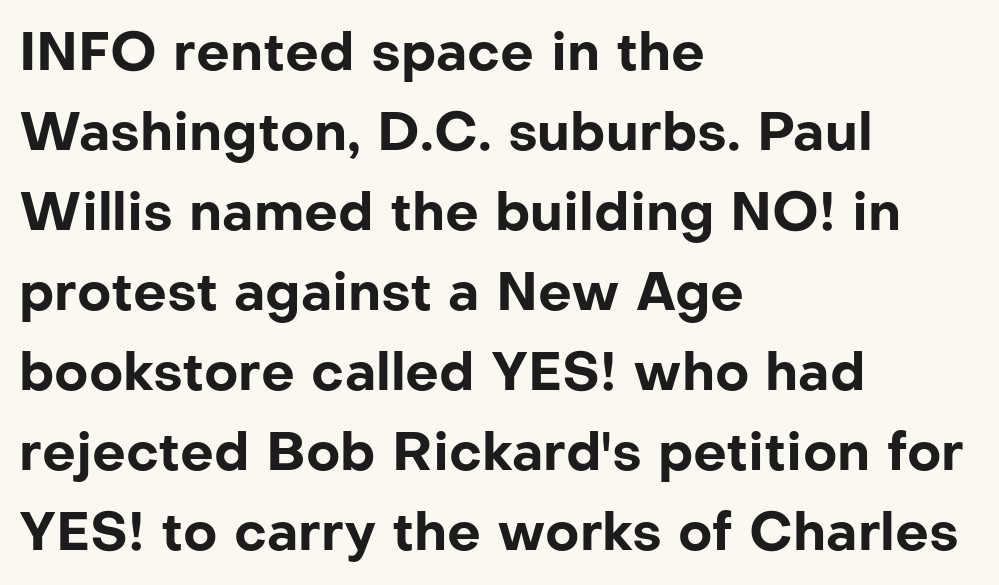
Q: Is the text bold? A: Yes.
Q: Is the text italic (slanted)? A: No, it is upright.
Q: Is the typeface a serif or a sans-serif typeface? A: Sans-serif.
Q: Is the text underlined? A: No.
Q: How is the paragraph aligned? A: Left-aligned.
Q: Is the spacing between letters normal or unusually wide? A: Normal.
Q: Is the spacing between lines tight, normal or loose? A: Normal.
Q: Width (condensed, normal, or wide)? A: Normal.
Q: Stroke contrast? A: Low.
Q: x-height? A: Medium.
Q: Monospaced? A: No.
